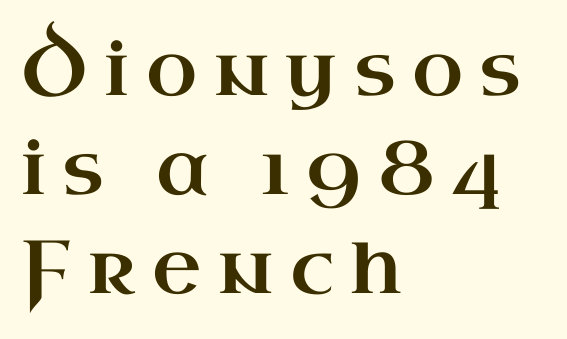
Q: Is the text italic (slanted)? A: No, it is upright.
Q: Is the typeface a serif or a sans-serif typeface? A: Serif.
Q: Is the text underlined? A: No.
Q: How is the paragraph aligned? A: Left-aligned.
Q: Is the spacing between letters normal or unusually wide? A: Unusually wide.
Q: Is the spacing between lines tight, normal or loose? A: Normal.
Q: Width (condensed, normal, or wide)? A: Wide.
Q: Stroke contrast? A: High.
Q: x-height? A: Small.
Q: Monospaced? A: No.
